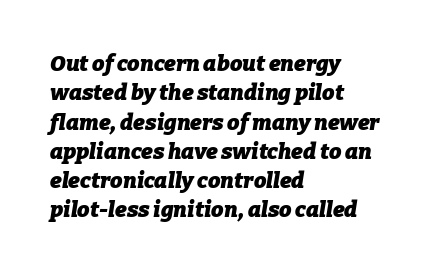
The image shows 22 px bold type, italic (leaning right); set left-aligned, normal line spacing (1.33x), normal letter spacing, not underlined.
